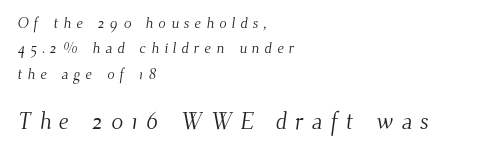
Q: Is the text bold? A: No.
Q: Is the text underlined? A: No.
Q: How is the paragraph aligned? A: Left-aligned.
Q: Is the spacing between letters normal or unusually wide? A: Unusually wide.
Q: Is the spacing between lines tight, normal or loose? A: Normal.
Q: Which block of text is set in a larger size, the first (top) or the second (bottom)? A: The second (bottom) one.
